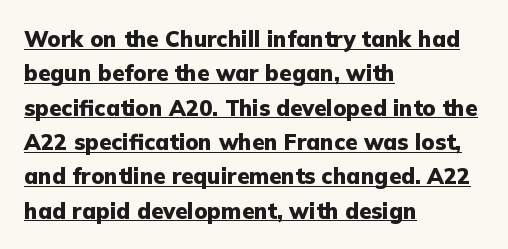
Q: Is the text bold? A: Yes.
Q: Is the text italic (slanted)? A: No, it is upright.
Q: Is the text underlined? A: Yes.
Q: How is the paragraph aligned? A: Left-aligned.
Q: Is the spacing between letters normal or unusually wide? A: Normal.
Q: Is the spacing between lines tight, normal or loose? A: Normal.
